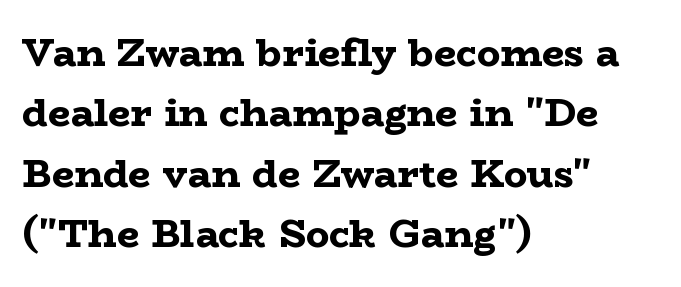
The image shows 39 px bold, wide serif type, upright; set left-aligned, normal line spacing (1.55x), normal letter spacing, not underlined; low stroke contrast and a medium x-height.
